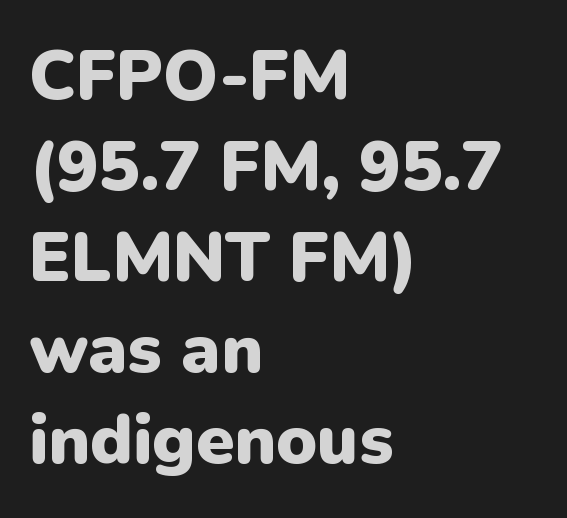
Q: Is the text bold? A: Yes.
Q: Is the text italic (slanted)? A: No, it is upright.
Q: Is the typeface a serif or a sans-serif typeface? A: Sans-serif.
Q: Is the text underlined? A: No.
Q: How is the paragraph aligned? A: Left-aligned.
Q: Is the spacing between letters normal or unusually wide? A: Normal.
Q: Is the spacing between lines tight, normal or loose? A: Normal.
Q: Width (condensed, normal, or wide)? A: Normal.
Q: Stroke contrast? A: Low.
Q: x-height? A: Medium.
Q: Monospaced? A: No.
